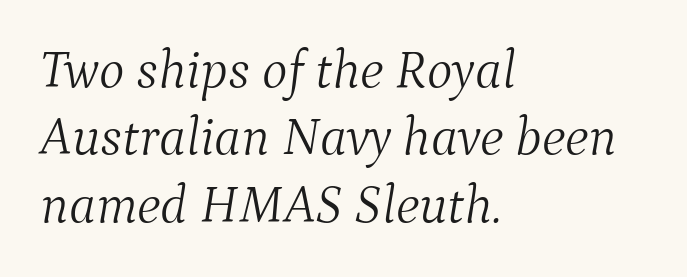
{"serif": "yes", "italic": "yes", "lean": "right", "slant_degrees": 9, "bold": "no", "weight": "light", "width": "normal", "stroke_contrast": "medium", "x_height": "medium", "monospaced": "no", "underline": "no", "align": "left", "line_spacing": "normal", "line_spacing_ratio": 1.25, "letter_spacing": "normal", "letter_spacing_em": 0.0, "glyph_px": 54}
